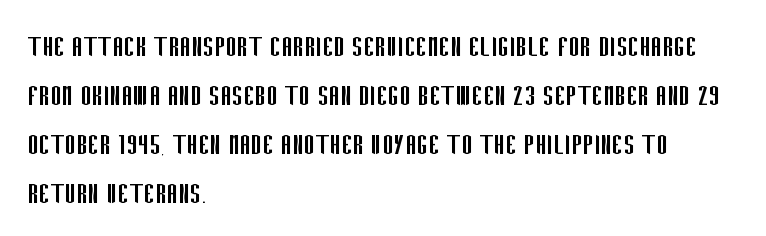
{"serif": "no", "italic": "no", "bold": "no", "weight": "regular", "width": "condensed", "stroke_contrast": "low", "x_height": "large", "monospaced": "no", "underline": "no", "align": "left", "line_spacing": "normal", "line_spacing_ratio": 1.44, "letter_spacing": "normal", "letter_spacing_em": 0.0, "glyph_px": 34}
